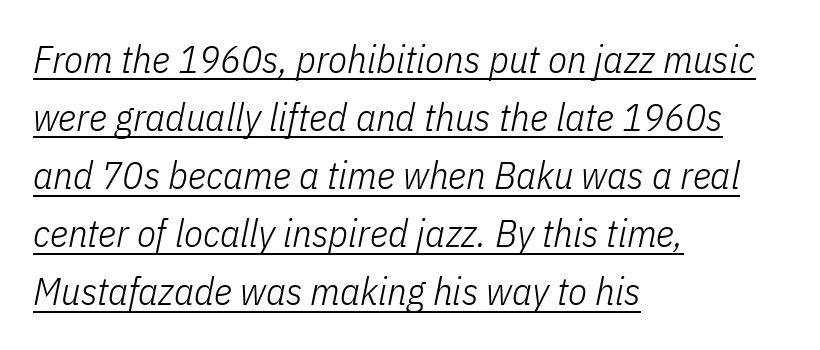
{"italic": "yes", "lean": "right", "slant_degrees": 11, "bold": "no", "weight": "light", "width": "condensed", "stroke_contrast": "low", "x_height": "medium", "monospaced": "no", "underline": "yes", "align": "left", "line_spacing": "normal", "line_spacing_ratio": 1.49, "letter_spacing": "normal", "letter_spacing_em": 0.0, "glyph_px": 39}
